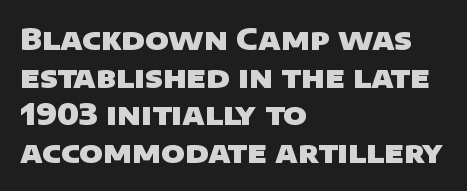
The gaps between neighbouring characters are ordinary and unremarkable. In CSS terms this would be text-align: left. You'd pick this weight for a headline — it's a proper bold. These lines are rendered in a variable-pitch font. Grotesque or geometric, the face here clearly has no serifs.
